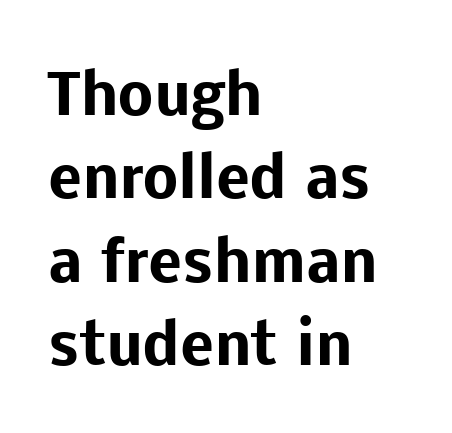
Q: Is the text bold? A: Yes.
Q: Is the text italic (slanted)? A: No, it is upright.
Q: Is the typeface a serif or a sans-serif typeface? A: Sans-serif.
Q: Is the text underlined? A: No.
Q: How is the paragraph aligned? A: Left-aligned.
Q: Is the spacing between letters normal or unusually wide? A: Normal.
Q: Is the spacing between lines tight, normal or loose? A: Normal.
Q: Width (condensed, normal, or wide)? A: Normal.
Q: Stroke contrast? A: Low.
Q: x-height? A: Medium.
Q: Monospaced? A: No.
